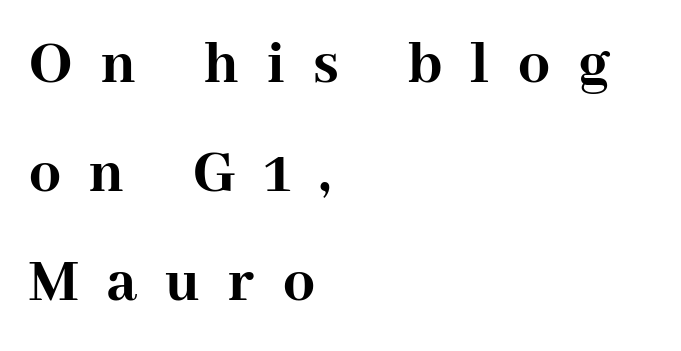
These lines are rendered in a variable-pitch font. The line texture is sparse and dotted thanks to wide tracking. Does the copy run flush right? No — it runs flush left. Only glyphs here, with clear space below each row. This is roman type, the default non-slanted kind. You'd pick this weight for a headline — it's a proper bold.
